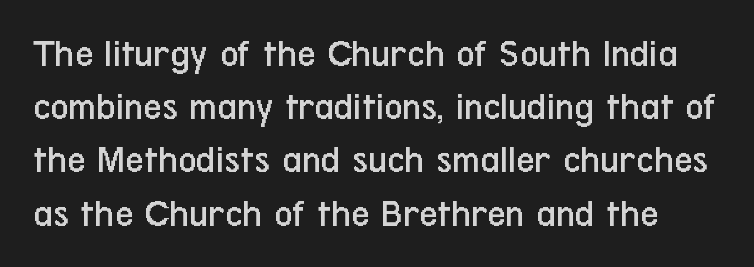
The image shows 40 px regular-weight, condensed sans-serif type, upright; set normal line spacing (1.33x), normal letter spacing, not underlined; low stroke contrast and a medium x-height.
